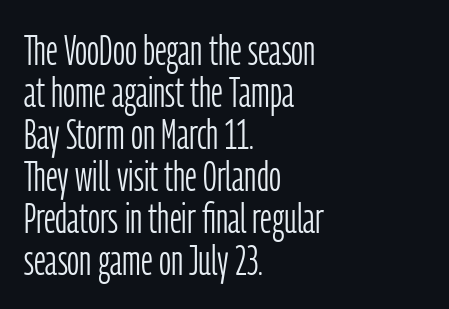
Q: Is the text bold? A: No.
Q: Is the text italic (slanted)? A: No, it is upright.
Q: Is the typeface a serif or a sans-serif typeface? A: Sans-serif.
Q: Is the text underlined? A: No.
Q: How is the paragraph aligned? A: Left-aligned.
Q: Is the spacing between letters normal or unusually wide? A: Normal.
Q: Is the spacing between lines tight, normal or loose? A: Tight.
Q: Width (condensed, normal, or wide)? A: Condensed.
Q: Stroke contrast? A: Low.
Q: x-height? A: Medium.
Q: Monospaced? A: No.
